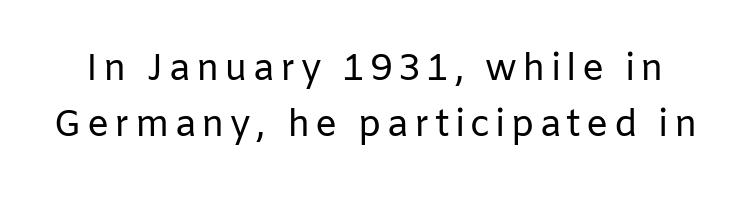
Q: Is the text bold? A: No.
Q: Is the text italic (slanted)? A: No, it is upright.
Q: Is the typeface a serif or a sans-serif typeface? A: Sans-serif.
Q: Is the text underlined? A: No.
Q: Is the spacing between lines tight, normal or loose? A: Normal.
Q: Width (condensed, normal, or wide)? A: Normal.
Q: Stroke contrast? A: Low.
Q: x-height? A: Medium.
Q: Monospaced? A: No.
